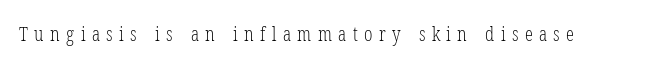
The image shows 20 px text type, upright; set unusually wide letter spacing (+0.32 em), not underlined.
